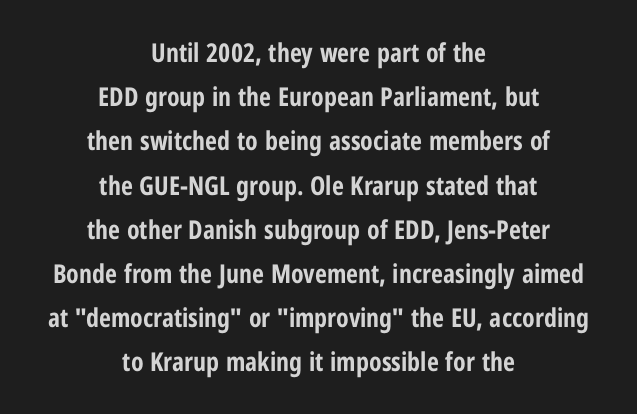
The image shows 26 px bold type, upright; set centered, normal line spacing (1.7x), normal letter spacing, not underlined.
